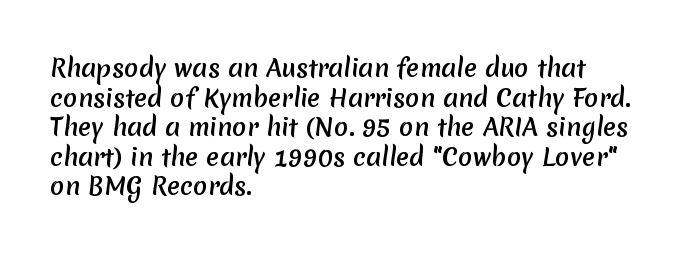
{"underline": "no", "align": "left", "line_spacing_ratio": 1.23, "letter_spacing": "normal", "letter_spacing_em": 0.0, "glyph_px": 24}
